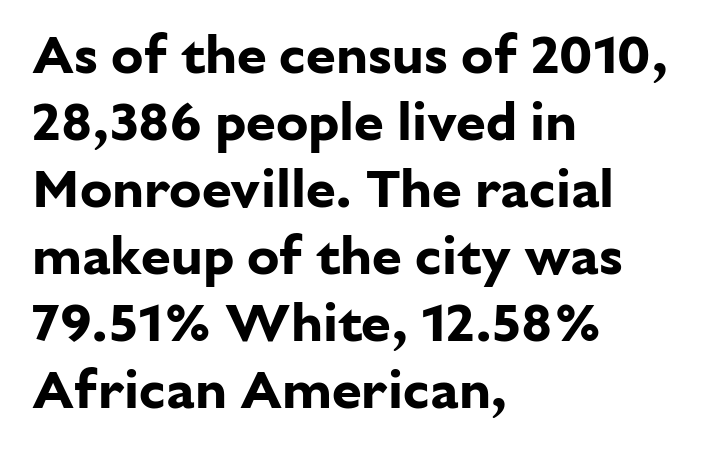
Is there any slant? The stems are plumb. A clean baseline with only descenders dipping below it. No feet cap the strokes, marking this as sans-serif type. A typesetter would call this proportional, since set widths differ per character. Words appear dense and cohesive because spacing is normal.
